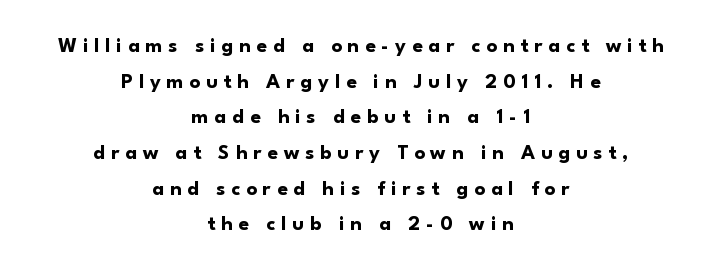
These lines carry a lot of weight — the face is fully bold. These lines stack symmetrically, like a column narrowing and widening about its center. Rule under the text: the space is simply empty. The rendering inserts visible extra space after every character. Ascenders rise straight up at ninety degrees.
